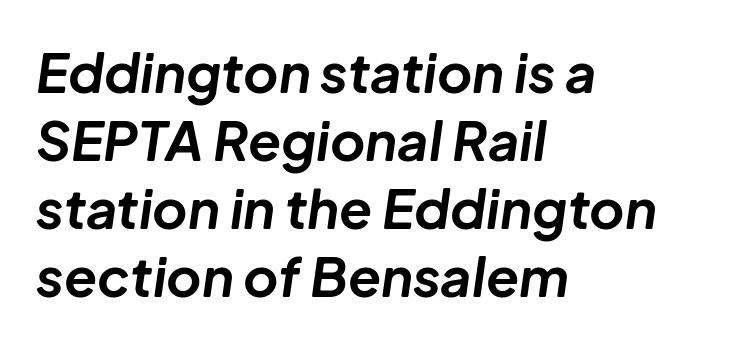
The image shows 54 px bold type, italic (leaning right); set left-aligned, normal line spacing (1.26x), normal letter spacing, not underlined; low stroke contrast and a medium x-height.
